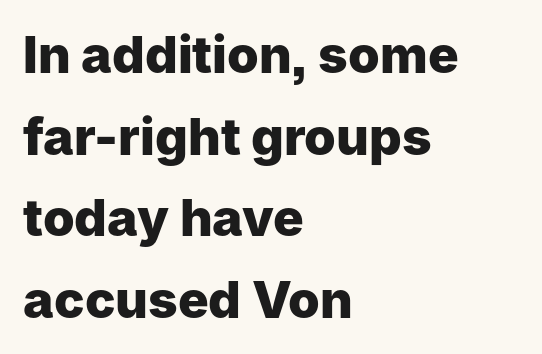
The image shows 51 px heavy sans-serif type, upright; set left-aligned, normal line spacing (1.6x), normal letter spacing, not underlined; low stroke contrast and a medium x-height.
